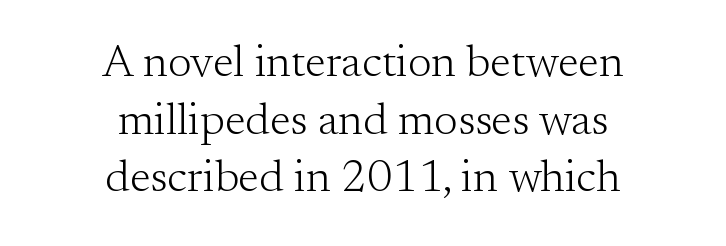
This rendering features lettering with no underline. Unbolded letterforms with no extra heft. The paragraph shown floats in the horizontal middle. Successive baselines arrive at the customary interval. How are the letters spaced? Ordinarily, with no added tracking.
